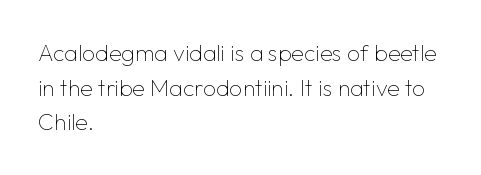
Vertical strokes here are truly vertical. Is the block centered? No — it sits flush against the left margin. Standard letterfit; no display-style spreading of the glyphs. This is not heavy type; no bold has been used.
